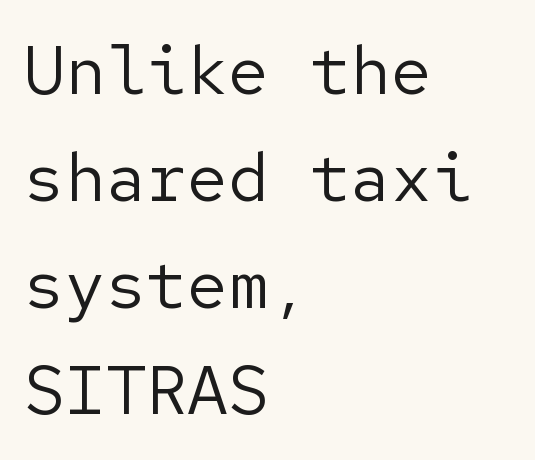
Only glyphs here, with clear space below each row. Baseline-to-baseline distance is the conventional proportion of letter height. Check where the strokes stop: nothing finishes them off — pure sans. The letters sit at their default tracking, neither squeezed nor spread. Caption: multi-line text, flush left, ragged right. Posture: upright roman.
